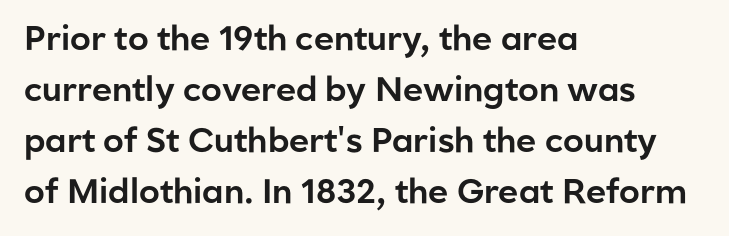
{"serif": "no", "italic": "no", "width": "normal", "stroke_contrast": "low", "x_height": "medium", "monospaced": "no", "underline": "no", "align": "left", "line_spacing": "normal", "line_spacing_ratio": 1.5, "letter_spacing": "normal", "letter_spacing_em": 0.0, "glyph_px": 34}
